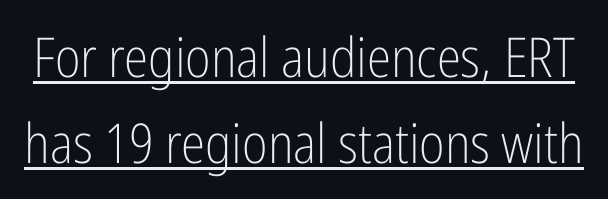
Q: Is the text bold? A: No.
Q: Is the text italic (slanted)? A: No, it is upright.
Q: Is the typeface a serif or a sans-serif typeface? A: Sans-serif.
Q: Is the text underlined? A: Yes.
Q: Is the spacing between letters normal or unusually wide? A: Normal.
Q: Is the spacing between lines tight, normal or loose? A: Normal.
Q: Width (condensed, normal, or wide)? A: Condensed.
Q: Stroke contrast? A: Low.
Q: x-height? A: Medium.
Q: Monospaced? A: No.
